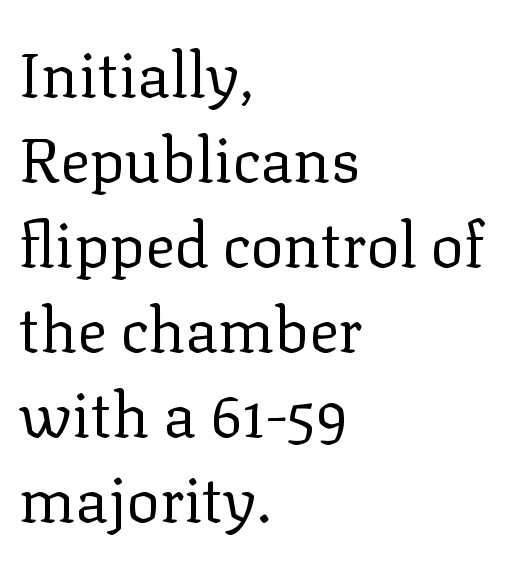
Q: Is the text bold? A: No.
Q: Is the text italic (slanted)? A: No, it is upright.
Q: Is the typeface a serif or a sans-serif typeface? A: Serif.
Q: Is the text underlined? A: No.
Q: How is the paragraph aligned? A: Left-aligned.
Q: Is the spacing between letters normal or unusually wide? A: Normal.
Q: Is the spacing between lines tight, normal or loose? A: Normal.
Q: Width (condensed, normal, or wide)? A: Normal.
Q: Stroke contrast? A: Low.
Q: x-height? A: Medium.
Q: Monospaced? A: No.
